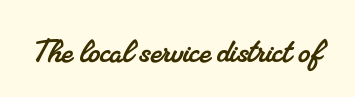
The image shows 38 px serif type; set normal letter spacing, not underlined; medium stroke contrast and a small x-height.
